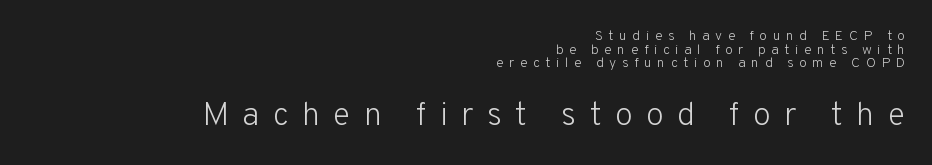
{"serif": "no", "italic": "no", "bold": "no", "weight": "light", "width": "normal", "stroke_contrast": "low", "x_height": "medium", "monospaced": "no", "underline": "no", "align": "right", "line_spacing": "tight", "line_spacing_ratio": 0.98, "letter_spacing": "wide", "letter_spacing_em": 0.4, "larger_block": "second", "size_ratio": 2.36, "glyph_px": 33}
